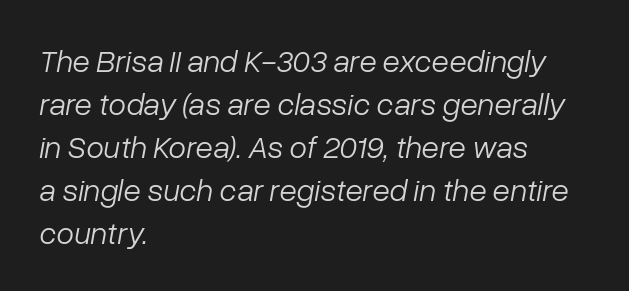
Glyph-to-glyph distance matches everyday printed text. Interline gaps are of average width in this sample. The passage is arranged the way most books set body copy — flush left. Italic: yes, the glyphs are oblique. This sample has the flowing, uneven cadence of proportional lettering.
